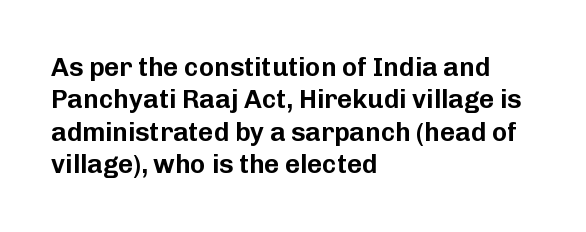
These lines sit exactly where default settings would place them. The letters stand upright; this is a roman face. Typeset ragged right — the left edge is the straight one. Just letters on the line, the space beneath them empty. Caption: standard tracking, unaltered.
